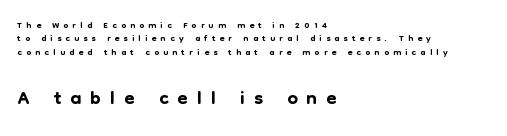
The image shows 30 px sans-serif type, upright; set left-aligned, tight line spacing (0.96x), unusually wide letter spacing (+0.3 em), not underlined; the second (bottom) block is 2.14x larger; low stroke contrast and a medium x-height.
